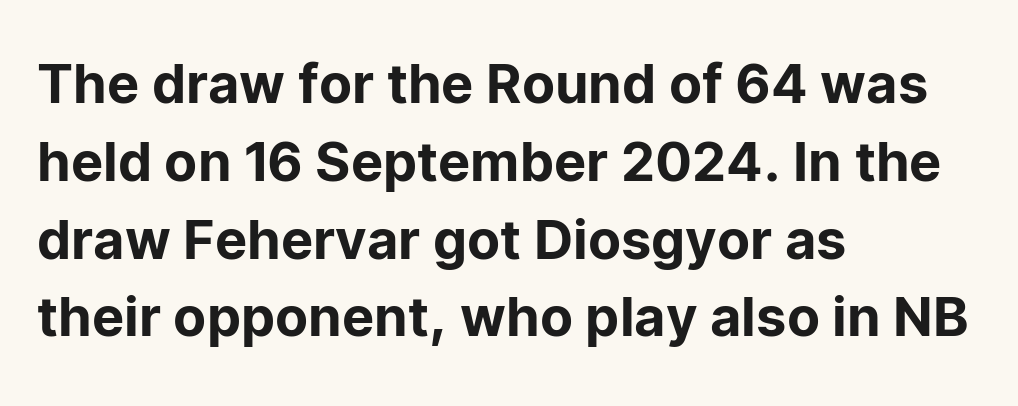
The image shows 54 px sans-serif type, upright; set left-aligned, normal line spacing (1.44x), normal letter spacing, not underlined; low stroke contrast and a medium x-height.
